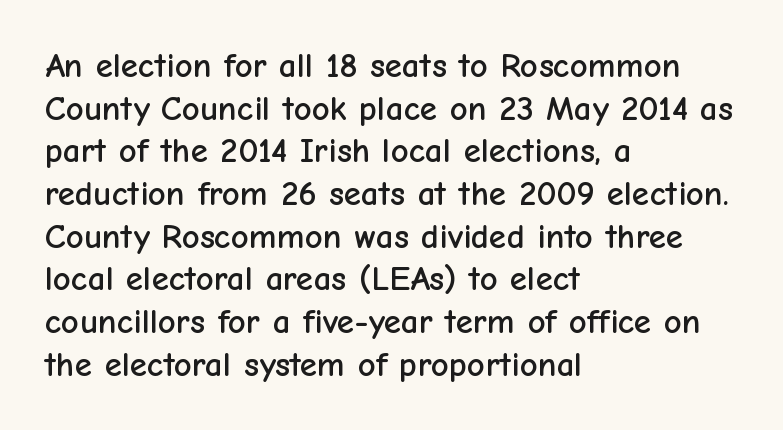
Each letter keeps its own natural width here, so spacing adapts to shape. Notice how the stems are strictly vertical — no italics here. Compared with a centered layout, this one pins lines to the left instead. The string is rendered with underlining switched off.
